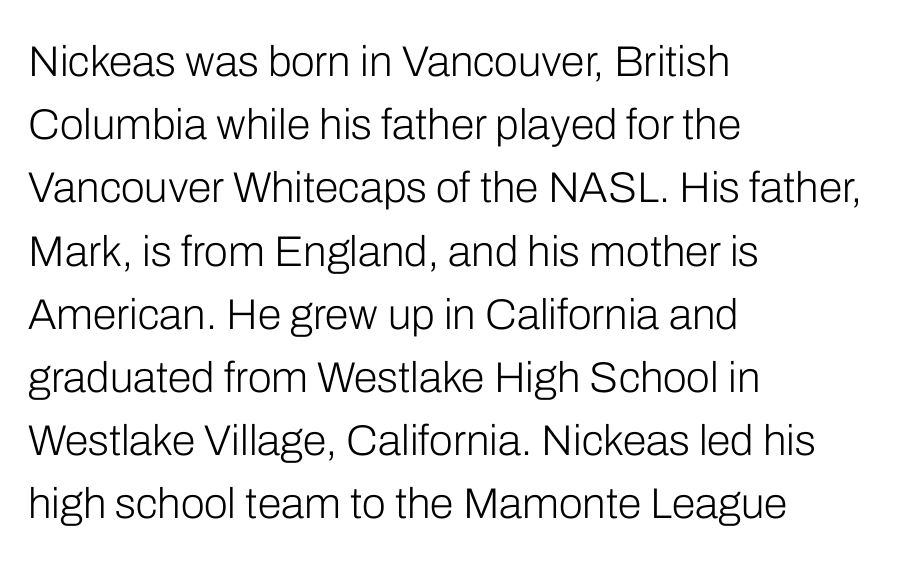
One glance says typical: line gaps are just what's usual. The typesetting does not lean heavy: it is not bold. The setting favours the left margin, as ordinary paragraphs usually do. The horizontal fit of the characters is conventional and even. The letters stand upright; this is a roman face. Each row of text sits above clean, open space.
